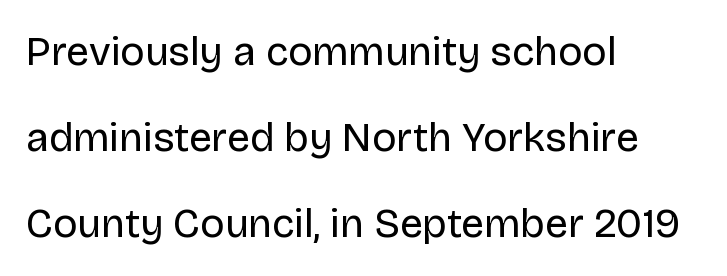
The image shows 41 px regular-weight sans-serif type, upright; set left-aligned, loose line spacing (2.1x), normal letter spacing, not underlined; low stroke contrast and a large x-height.
